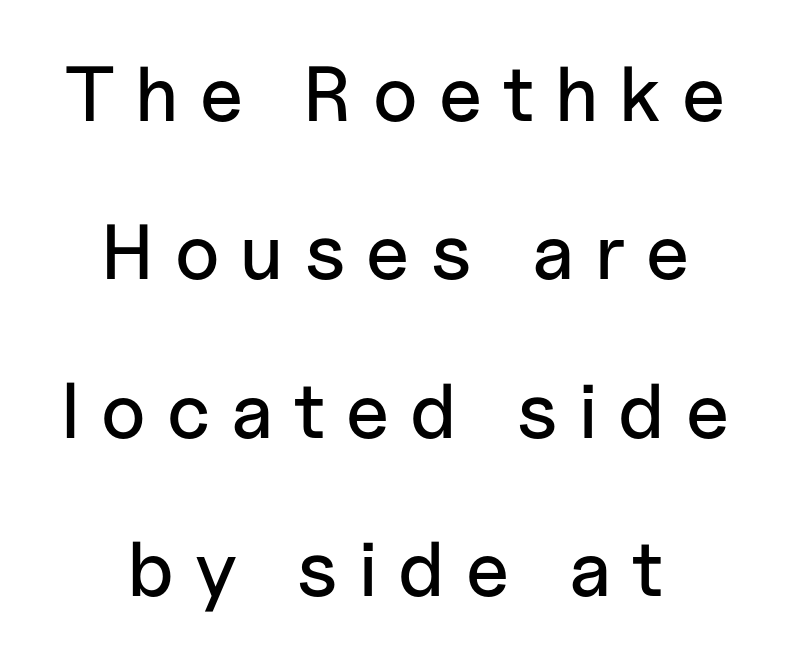
{"serif": "no", "italic": "no", "width": "normal", "stroke_contrast": "low", "x_height": "medium", "monospaced": "no", "underline": "no", "align": "center", "line_spacing": "loose", "line_spacing_ratio": 2.03, "letter_spacing": "wide", "letter_spacing_em": 0.27, "glyph_px": 78}
